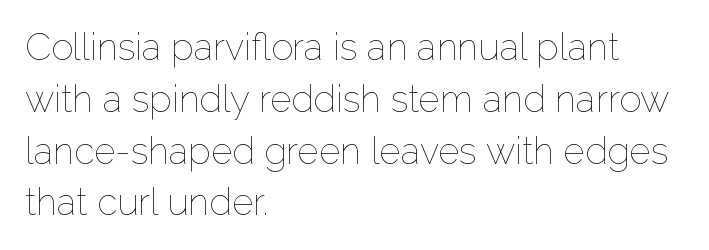
{"italic": "no", "bold": "no", "weight": "thin", "width": "normal", "stroke_contrast": "low", "x_height": "medium", "monospaced": "no", "underline": "no", "align": "left", "line_spacing": "normal", "line_spacing_ratio": 1.4, "letter_spacing": "normal", "letter_spacing_em": 0.0, "glyph_px": 37}
